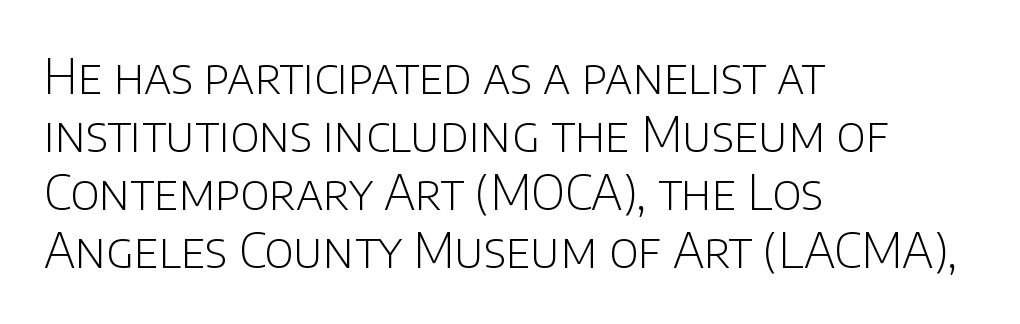
Q: Is the text bold? A: No.
Q: Is the text italic (slanted)? A: No, it is upright.
Q: Is the typeface a serif or a sans-serif typeface? A: Sans-serif.
Q: Is the text underlined? A: No.
Q: How is the paragraph aligned? A: Left-aligned.
Q: Is the spacing between letters normal or unusually wide? A: Normal.
Q: Width (condensed, normal, or wide)? A: Normal.
Q: Stroke contrast? A: Low.
Q: x-height? A: Large.
Q: Monospaced? A: No.
